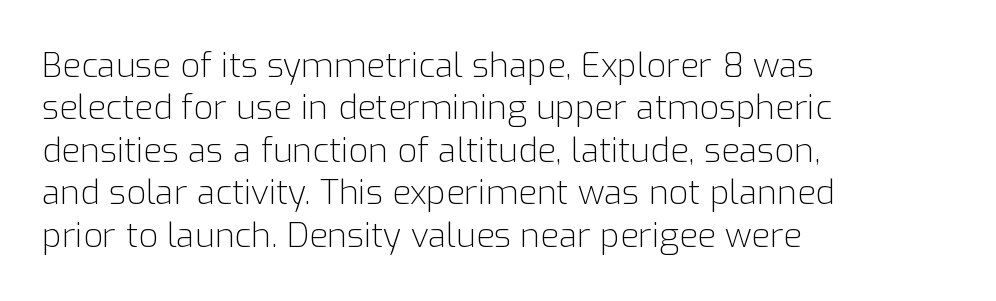
{"serif": "no", "italic": "no", "bold": "no", "weight": "light", "width": "normal", "stroke_contrast": "low", "x_height": "medium", "monospaced": "no", "underline": "no", "align": "left", "line_spacing": "normal", "line_spacing_ratio": 1.25, "letter_spacing": "normal", "letter_spacing_em": 0.0, "glyph_px": 34}
